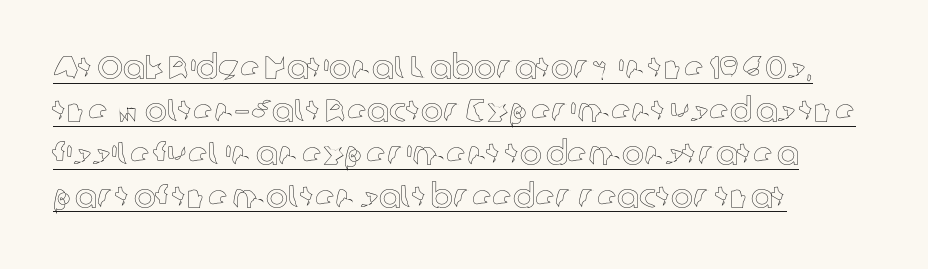
{"italic": "no", "width": "normal", "x_height": "medium", "monospaced": "no", "underline": "yes", "align": "left", "line_spacing": "normal", "line_spacing_ratio": 1.3, "letter_spacing": "normal", "letter_spacing_em": 0.0, "glyph_px": 33}
